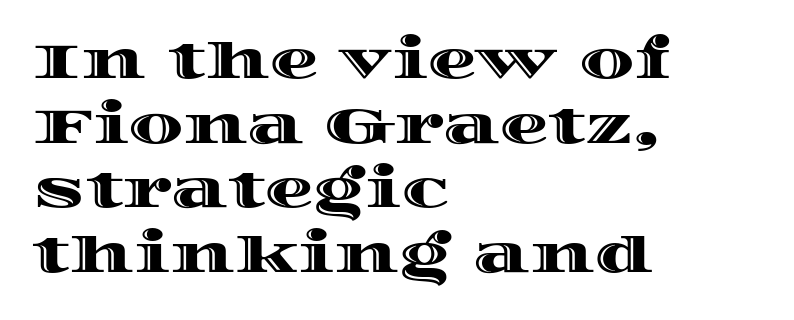
The image shows 49 px wide type, upright; set left-aligned, normal line spacing (1.32x), normal letter spacing, not underlined; a large x-height.
